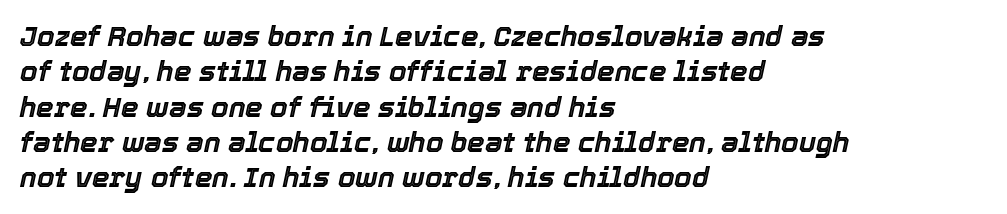
The image shows 28 px text type, italic (leaning right); set left-aligned, normal line spacing (1.26x), normal letter spacing, not underlined; a medium x-height.
